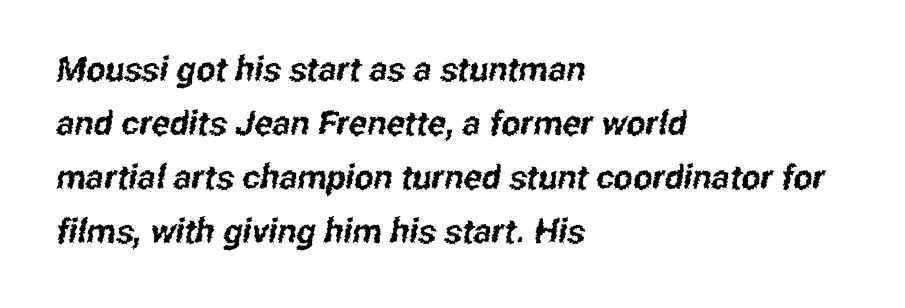
Q: Is the typeface a serif or a sans-serif typeface? A: Sans-serif.
Q: Is the text underlined? A: No.
Q: How is the paragraph aligned? A: Left-aligned.
Q: Is the spacing between letters normal or unusually wide? A: Normal.
Q: Is the spacing between lines tight, normal or loose? A: Normal.
Q: Width (condensed, normal, or wide)? A: Condensed.
Q: Stroke contrast? A: Low.
Q: x-height? A: Medium.
Q: Monospaced? A: No.
